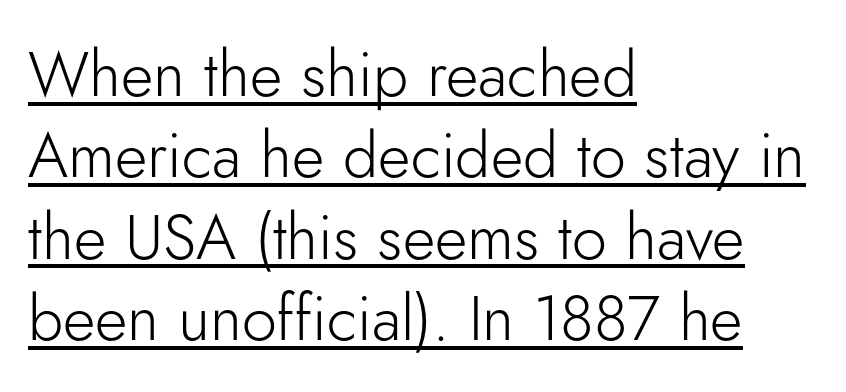
The glyphs are accompanied by a horizontal stroke just below them. The passage is arranged the way most books set body copy — flush left. A typesetter would call this proportional, since set widths differ per character. Interline gaps are of average width in this sample. Glyph-to-glyph distance matches everyday printed text.
